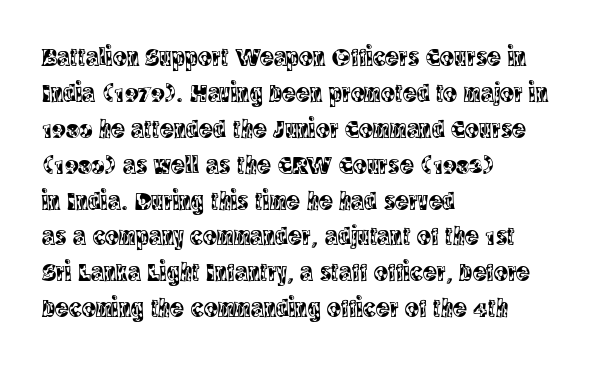
This is roman type, the default non-slanted kind. Standard letterfit; no display-style spreading of the glyphs. Evenly set lines give the paragraph a standard silhouette. The specimen omits any rule beneath the text block's lines. The paragraph shown leans on its left margin.
